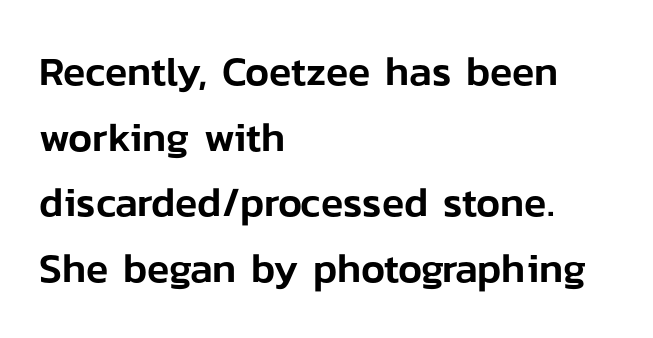
The image shows 41 px sans-serif type, upright; set left-aligned, normal line spacing (1.6x), normal letter spacing, not underlined; low stroke contrast and a medium x-height.
